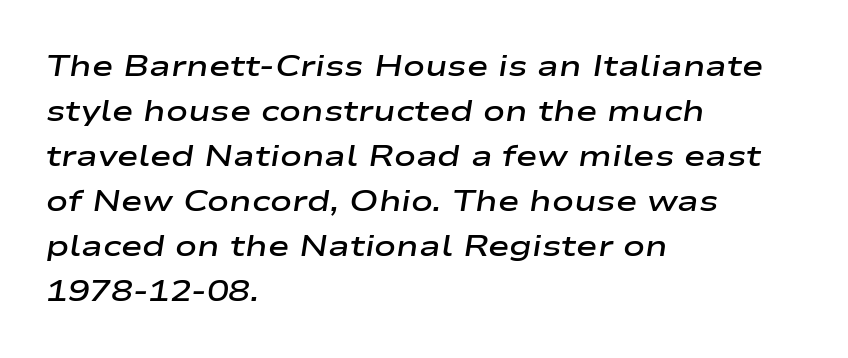
Q: Is the text bold? A: Semi-bold.
Q: Is the text italic (slanted)? A: Yes, it leans right by about 9 degrees.
Q: Is the text underlined? A: No.
Q: How is the paragraph aligned? A: Left-aligned.
Q: Is the spacing between letters normal or unusually wide? A: Normal.
Q: Is the spacing between lines tight, normal or loose? A: Normal.
Q: Width (condensed, normal, or wide)? A: Wide.
Q: Stroke contrast? A: Low.
Q: x-height? A: Medium.
Q: Monospaced? A: No.
